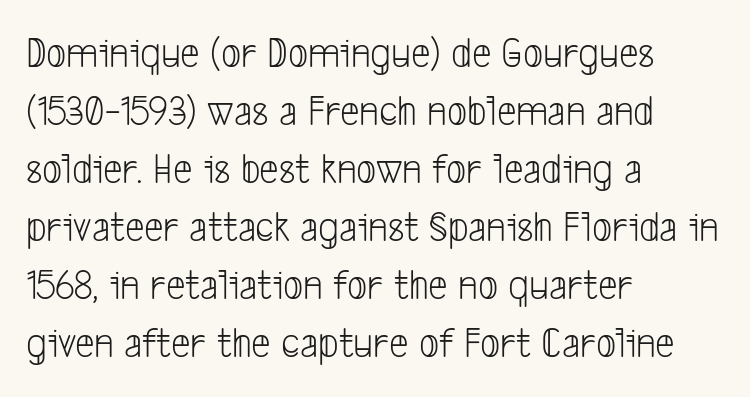
The image shows 44 px light, condensed sans-serif type; set left-aligned, normal line spacing (1.32x), normal letter spacing, not underlined; low stroke contrast and a medium x-height.
